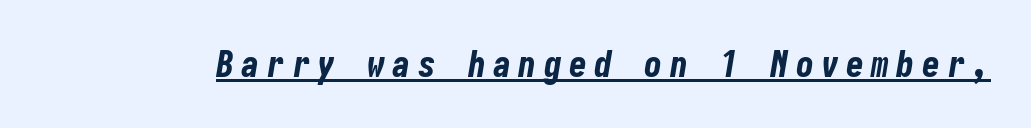
Q: Is the text bold? A: Yes.
Q: Is the text italic (slanted)? A: Yes, it leans right by about 10 degrees.
Q: Is the text underlined? A: Yes.
Q: Is the spacing between letters normal or unusually wide? A: Unusually wide.
Q: Width (condensed, normal, or wide)? A: Condensed.
Q: Stroke contrast? A: Low.
Q: x-height? A: Medium.
